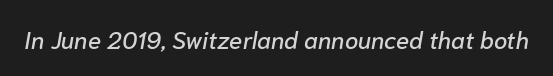
In terms of letterspacing, this is plain default setting. No word sits above an underline. The typography opts for an oblique posture over an upright one.
